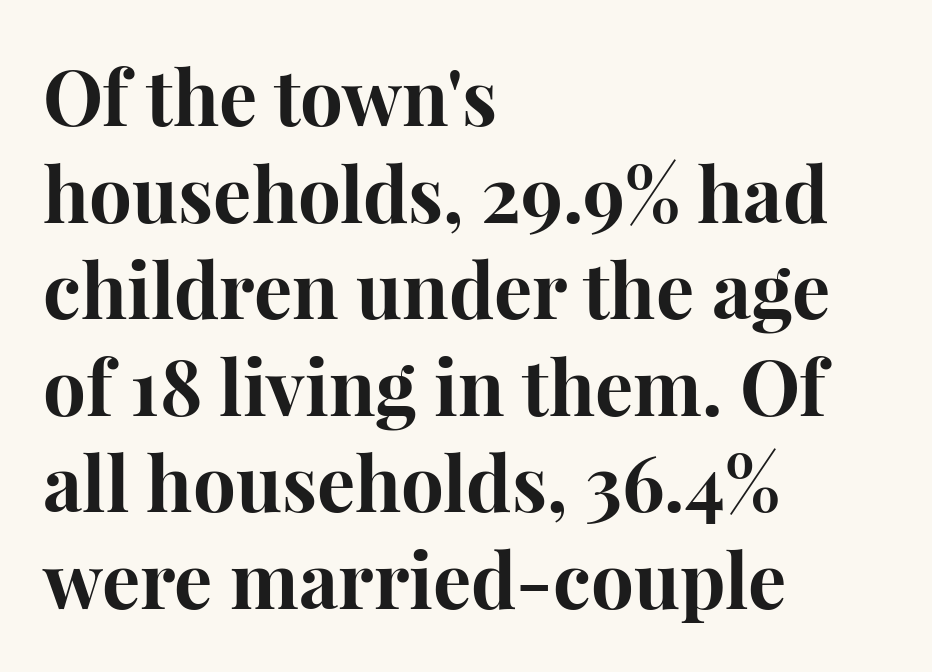
Is the letter spacing exaggerated? No — it looks like the ordinary default. The lines are quadded left. Quick note: not italic, upright. Notice how descenders clear the ascenders below comfortably — that's standard leading.
